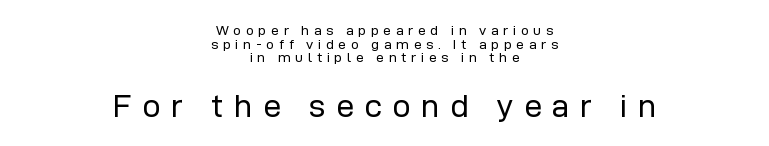
{"serif": "no", "italic": "no", "bold": "no", "weight": "regular", "width": "normal", "stroke_contrast": "low", "x_height": "medium", "monospaced": "no", "underline": "no", "align": "center", "line_spacing": "tight", "line_spacing_ratio": 0.97, "letter_spacing": "wide", "letter_spacing_em": 0.33, "larger_block": "second", "size_ratio": 2.29, "glyph_px": 32}
